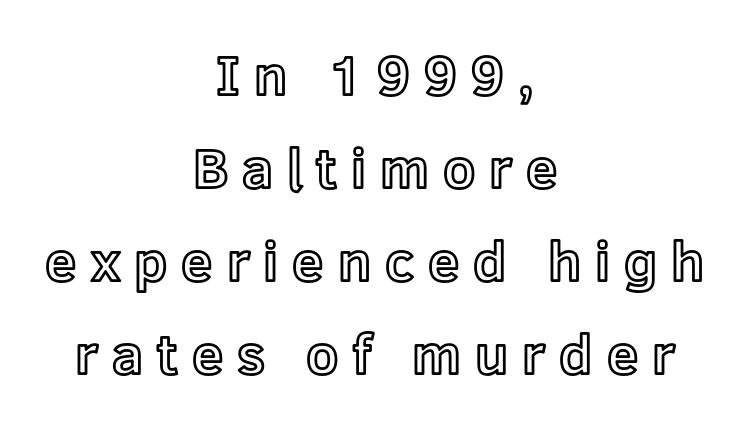
Inter-character spacing is expanded well beyond the font's built-in metrics. A student would call this center alignment; a typographer would say set centered. Proportional: the letters do not fall into vertical columns. What's the leading like? Ordinary, nothing unusual. Tall strokes in this sample are plumb rather than angled. Each row of text sits above clean, open space.
